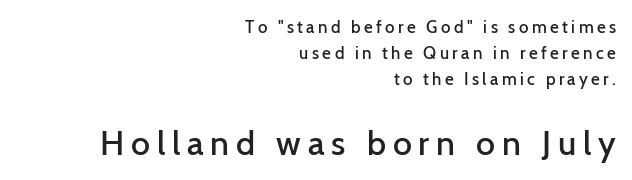
Letter spacing: wide. I'd call this a sans setting — the letters go barefoot. Block two is the big one; block one sits smaller above it. Summary of vertical rhythm: regular, with standard interline spacing. Strokes here are thickened, but only to semibold level.
